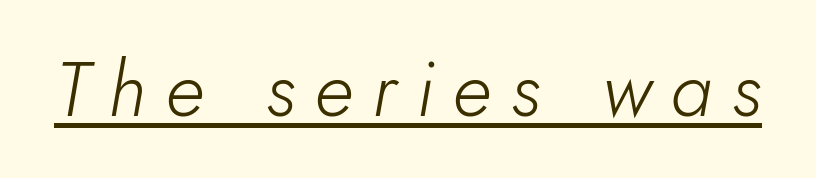
The image shows 77 px light type, italic (leaning right); set unusually wide letter spacing (+0.25 em), underlined; low stroke contrast and a small x-height.
